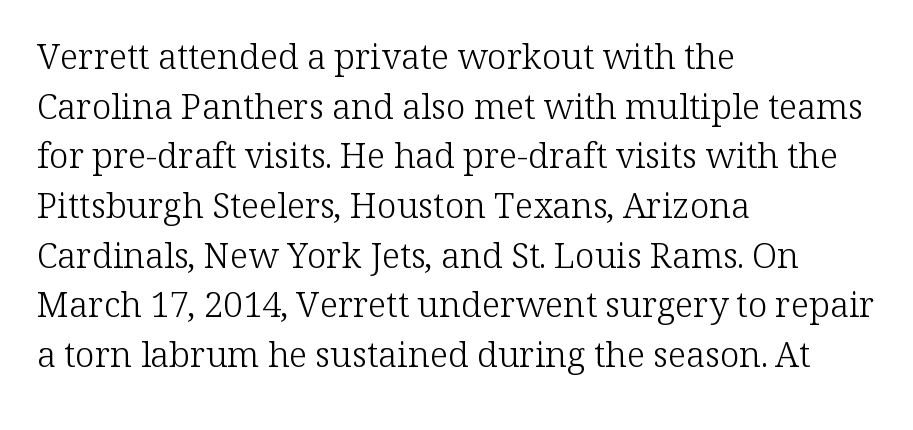
The image shows 35 px light serif type, upright; set left-aligned, normal line spacing (1.42x), normal letter spacing, not underlined; low stroke contrast and a medium x-height.
